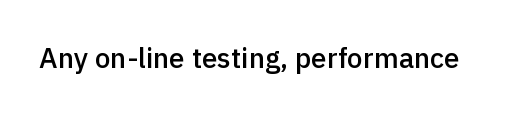
The image shows 28 px semibold sans-serif type, upright; set normal letter spacing, not underlined; a medium x-height.
